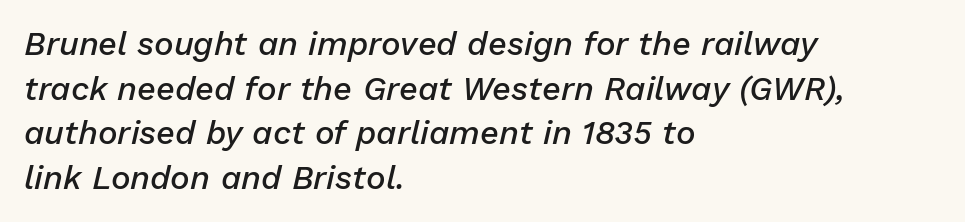
Tracking value appears to be zero — textbook default spacing. The passage shown leans; its letterforms are oblique. Vertically, the passage feels balanced, rows spaced as you'd expect. Notice the strokes are somewhat thickened but not fully heavy: this is a semibold. Short and long lines alike share a common starting point at left. Anything drawn beneath the words? Only blank space.
